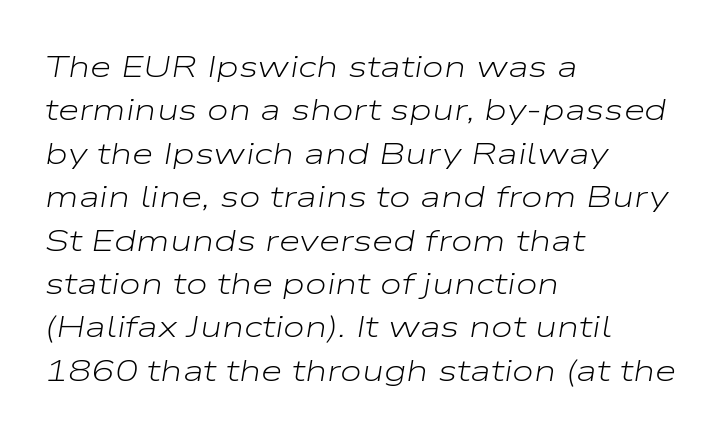
The rag falls on the right side of this text block. The foot of each line stays bare and open. Caption: standard tracking, unaltered. Weight: in the light-to-regular range. A normal amount of white space separates one row of letters from the next. Each letter keeps its own natural width here, so spacing adapts to shape.
